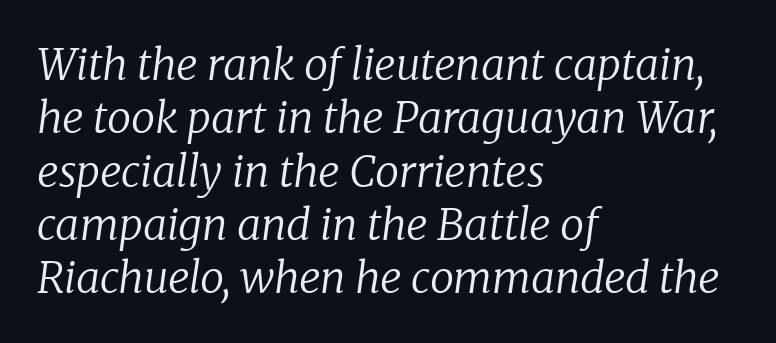
The space directly below the letters is spotless. Between one letter and the next there's only the usual sliver of space. Compared with a centered layout, this one pins lines to the left instead. The designer went with a serif here, giving each stem small feet. Designer's note — italics engaged. Note the varied advance widths — an 'i' is clearly narrower than an 'm'.
